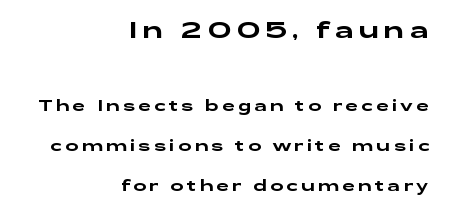
{"italic": "no", "underline": "no", "align": "right", "line_spacing": "loose", "line_spacing_ratio": 2.49, "letter_spacing": "wide", "letter_spacing_em": 0.2, "larger_block": "first", "size_ratio": 1.5, "glyph_px": 24}
